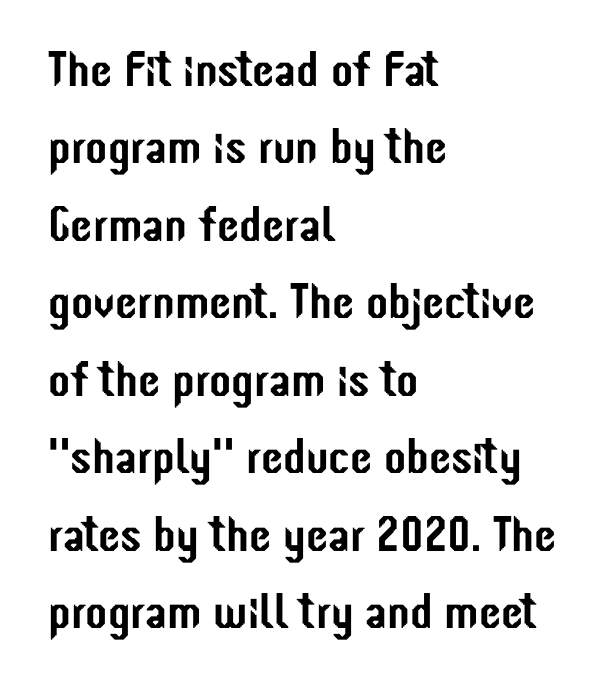
Q: Is the text italic (slanted)? A: No, it is upright.
Q: Is the typeface a serif or a sans-serif typeface? A: Sans-serif.
Q: Is the text underlined? A: No.
Q: How is the paragraph aligned? A: Left-aligned.
Q: Is the spacing between letters normal or unusually wide? A: Normal.
Q: Is the spacing between lines tight, normal or loose? A: Normal.
Q: Width (condensed, normal, or wide)? A: Condensed.
Q: Stroke contrast? A: Low.
Q: x-height? A: Medium.
Q: Monospaced? A: No.
